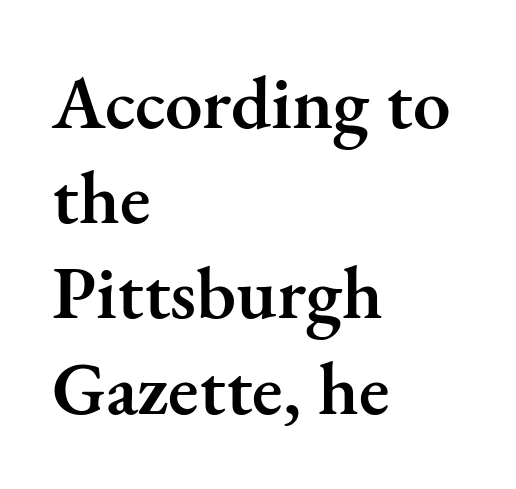
Q: Is the text bold? A: Semi-bold.
Q: Is the text italic (slanted)? A: No, it is upright.
Q: Is the typeface a serif or a sans-serif typeface? A: Serif.
Q: Is the text underlined? A: No.
Q: How is the paragraph aligned? A: Left-aligned.
Q: Is the spacing between letters normal or unusually wide? A: Normal.
Q: Is the spacing between lines tight, normal or loose? A: Normal.
Q: Width (condensed, normal, or wide)? A: Normal.
Q: Stroke contrast? A: Medium.
Q: x-height? A: Small.
Q: Monospaced? A: No.
